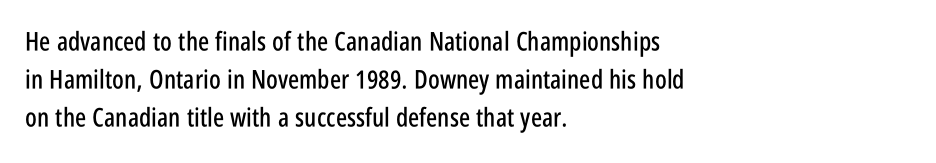
Q: Is the text italic (slanted)? A: No, it is upright.
Q: Is the text underlined? A: No.
Q: How is the paragraph aligned? A: Left-aligned.
Q: Is the spacing between letters normal or unusually wide? A: Normal.
Q: Is the spacing between lines tight, normal or loose? A: Normal.
